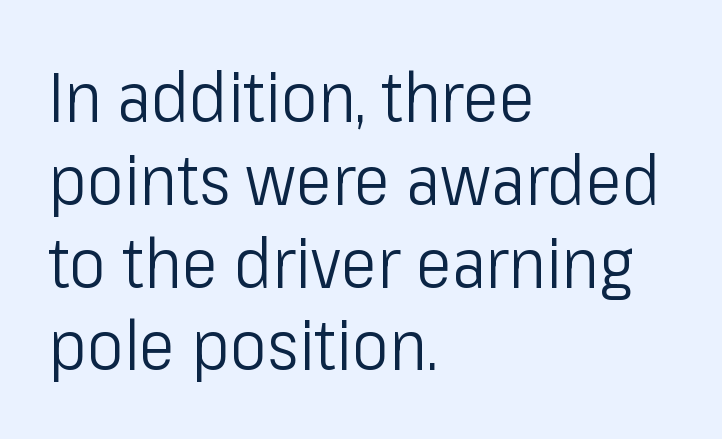
Visually the block forms a straight wall on the left and a jagged coastline on the right. You could not count columns in this text — the font is proportionally spaced. Posture: upright roman. Beneath every word, the page is bare. Stem width sits at or under what a default text font uses.
